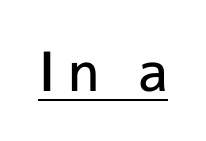
Q: Is the text bold? A: Semi-bold.
Q: Is the text italic (slanted)? A: No, it is upright.
Q: Is the typeface a serif or a sans-serif typeface? A: Sans-serif.
Q: Is the text underlined? A: Yes.
Q: Is the spacing between letters normal or unusually wide? A: Unusually wide.
Q: Width (condensed, normal, or wide)? A: Normal.
Q: x-height? A: Medium.
Q: Monospaced? A: No.
